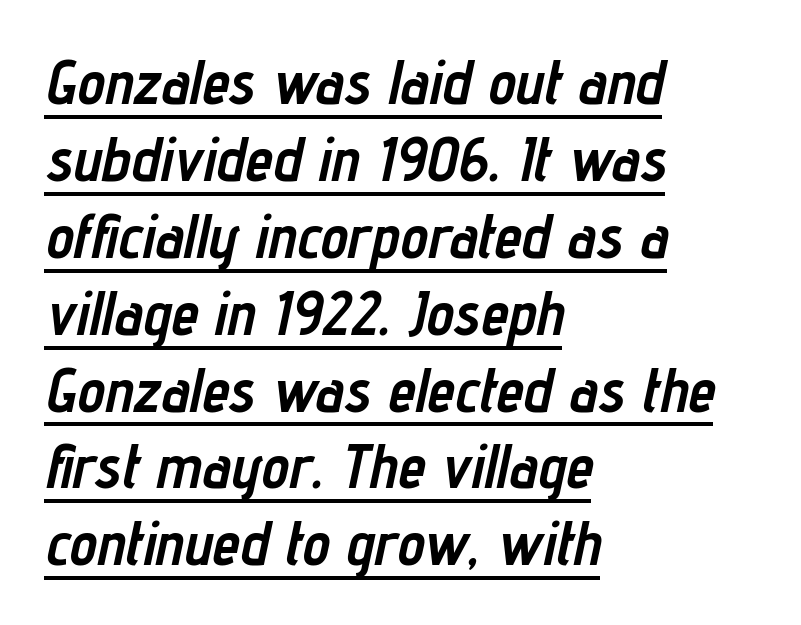
{"italic": "yes", "lean": "right", "slant_degrees": 12, "bold": "yes", "weight": "semibold", "width": "condensed", "stroke_contrast": "low", "x_height": "medium", "monospaced": "no", "underline": "yes", "align": "left", "line_spacing_ratio": 1.24, "letter_spacing": "normal", "letter_spacing_em": 0.0, "glyph_px": 62}
